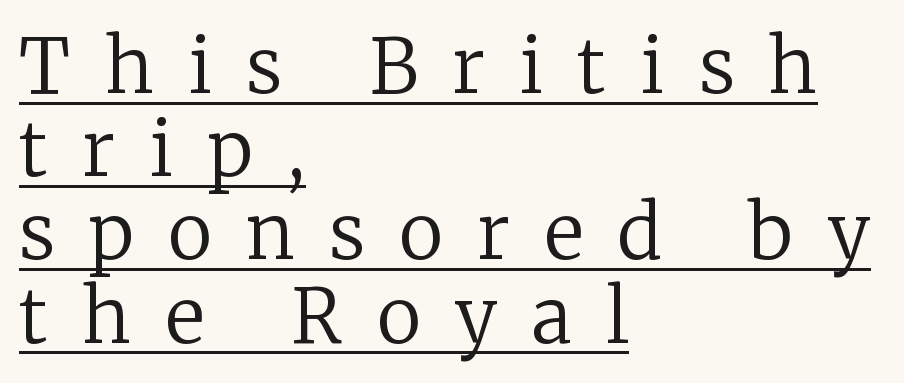
{"serif": "yes", "italic": "no", "bold": "no", "weight": "regular", "width": "normal", "stroke_contrast": "low", "x_height": "medium", "monospaced": "no", "underline": "yes", "align": "left", "line_spacing": "tight", "line_spacing_ratio": 1.11, "letter_spacing": "wide", "letter_spacing_em": 0.46, "glyph_px": 75}
